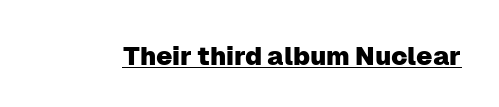
{"italic": "no", "underline": "yes", "letter_spacing": "normal", "letter_spacing_em": 0.0, "glyph_px": 26}
